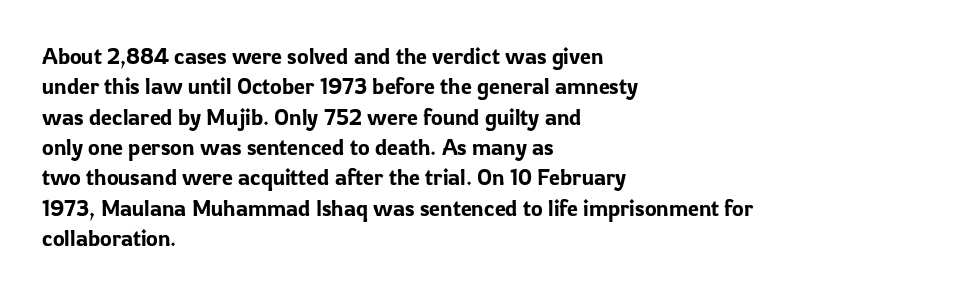
The image shows 22 px text type, upright; set left-aligned, normal line spacing (1.38x), normal letter spacing, not underlined.
